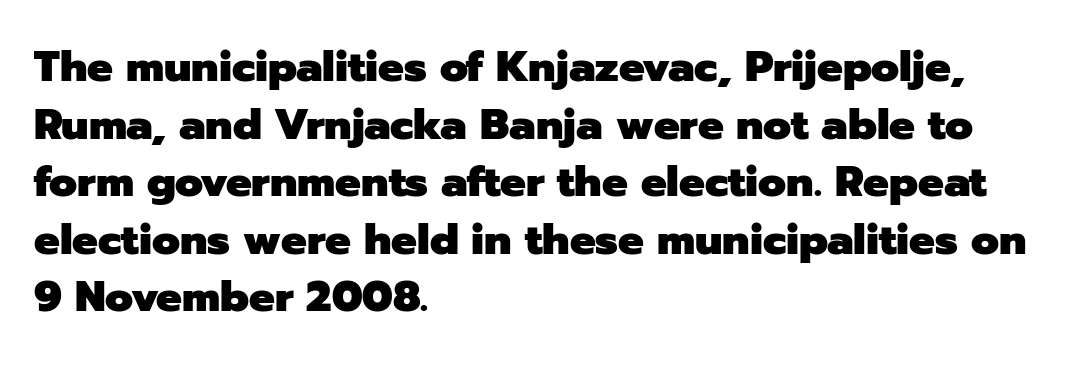
The image shows 43 px heavy sans-serif type, upright; set left-aligned, normal line spacing (1.34x), normal letter spacing, not underlined; low stroke contrast and a medium x-height.
